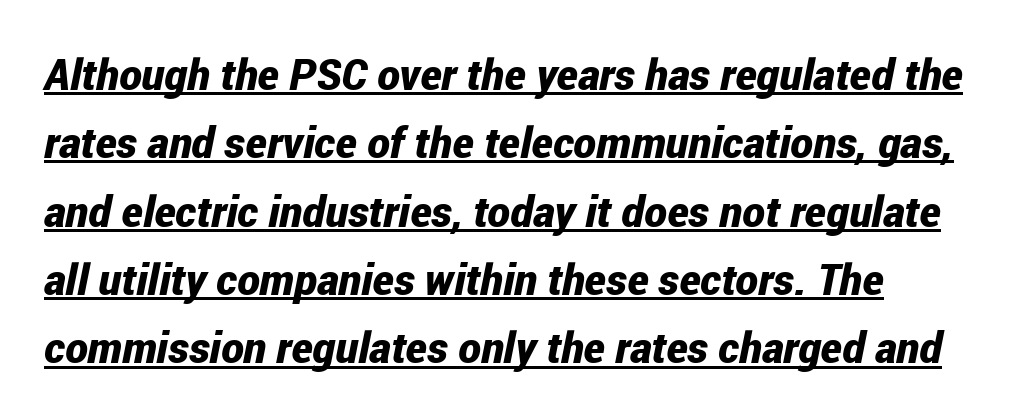
{"italic": "yes", "lean": "right", "slant_degrees": 12, "bold": "yes", "weight": "bold", "width": "condensed", "stroke_contrast": "low", "x_height": "medium", "monospaced": "no", "underline": "yes", "align": "left", "line_spacing": "normal", "line_spacing_ratio": 1.59, "letter_spacing": "normal", "letter_spacing_em": 0.0, "glyph_px": 43}
